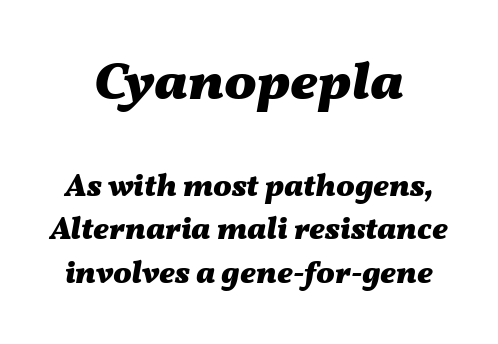
The image shows 54 px heavy, wide type, italic (leaning right); set normal line spacing (1.4x), normal letter spacing, not underlined; the first (top) block is 1.74x larger; medium stroke contrast and a medium x-height.
